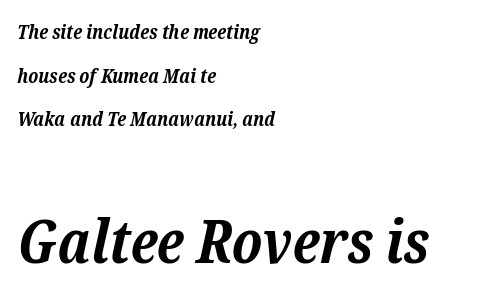
{"serif": "yes", "italic": "yes", "lean": "right", "slant_degrees": 12, "bold": "yes", "weight": "bold", "width": "normal", "stroke_contrast": "low", "x_height": "medium", "monospaced": "no", "underline": "no", "align": "left", "line_spacing": "loose", "line_spacing_ratio": 2.18, "letter_spacing": "normal", "letter_spacing_em": 0.0, "larger_block": "second", "size_ratio": 3.05, "glyph_px": 61}
